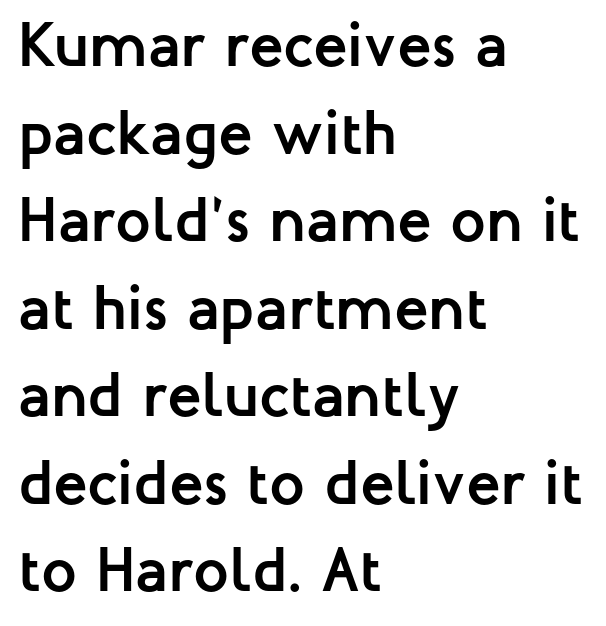
{"serif": "no", "italic": "no", "bold": "yes", "weight": "semibold", "width": "normal", "stroke_contrast": "low", "x_height": "medium", "monospaced": "no", "underline": "no", "align": "left", "line_spacing": "normal", "line_spacing_ratio": 1.39, "letter_spacing": "normal", "letter_spacing_em": 0.0, "glyph_px": 63}
